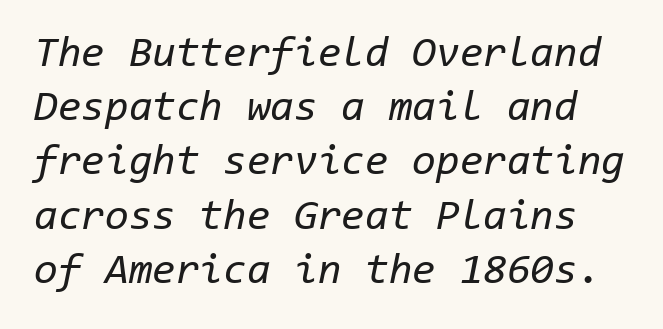
Vertically, the passage feels balanced, rows spaced as you'd expect. Slanted lettering throughout. Check the space under the baseline: it is left empty. Fixed-width glyphs throughout — classic coding-font behaviour. Letters have the restrained weight of plain body copy at most. Inter-character spacing is left at the font's built-in metrics.
